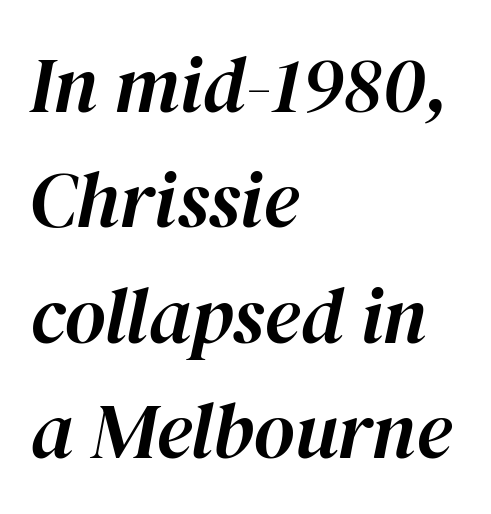
Where is the straight margin? On the left. This sample has the flowing, uneven cadence of proportional lettering. Any mark beneath the type? The region is blank. The designer left line spacing at the default. Tracking here is standard; glyphs follow each other at the usual distance. The axis of the letterforms is tilted away from vertical.
